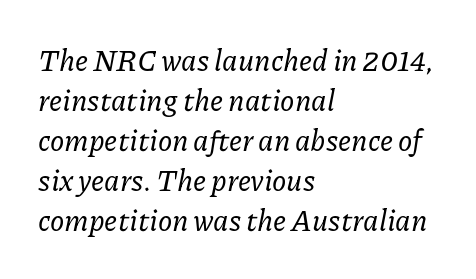
Q: Is the text italic (slanted)? A: Yes, it leans right by about 11 degrees.
Q: Is the typeface a serif or a sans-serif typeface? A: Serif.
Q: Is the text underlined? A: No.
Q: How is the paragraph aligned? A: Left-aligned.
Q: Is the spacing between letters normal or unusually wide? A: Normal.
Q: Is the spacing between lines tight, normal or loose? A: Normal.
Q: Width (condensed, normal, or wide)? A: Normal.
Q: Stroke contrast? A: Low.
Q: x-height? A: Medium.
Q: Monospaced? A: No.
